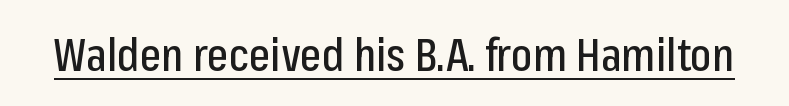
This rendering employs a face without finishing strokes, i.e., a sans-serif. Looks like regular typesetting: each glyph gets only the width it needs. Style check: upright. The line texture is even and compact thanks to regular tracking.
